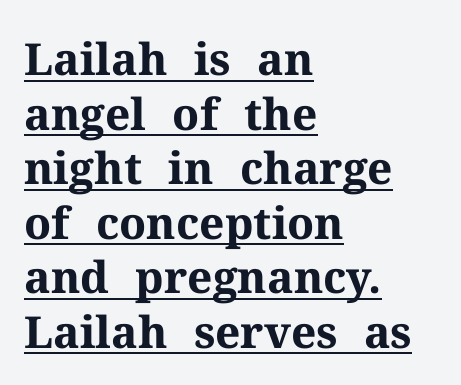
{"serif": "yes", "italic": "no", "bold": "yes", "weight": "bold", "width": "normal", "stroke_contrast": "medium", "x_height": "medium", "monospaced": "no", "underline": "yes", "align": "left", "line_spacing_ratio": 1.24, "letter_spacing": "normal", "letter_spacing_em": 0.0, "glyph_px": 44}
